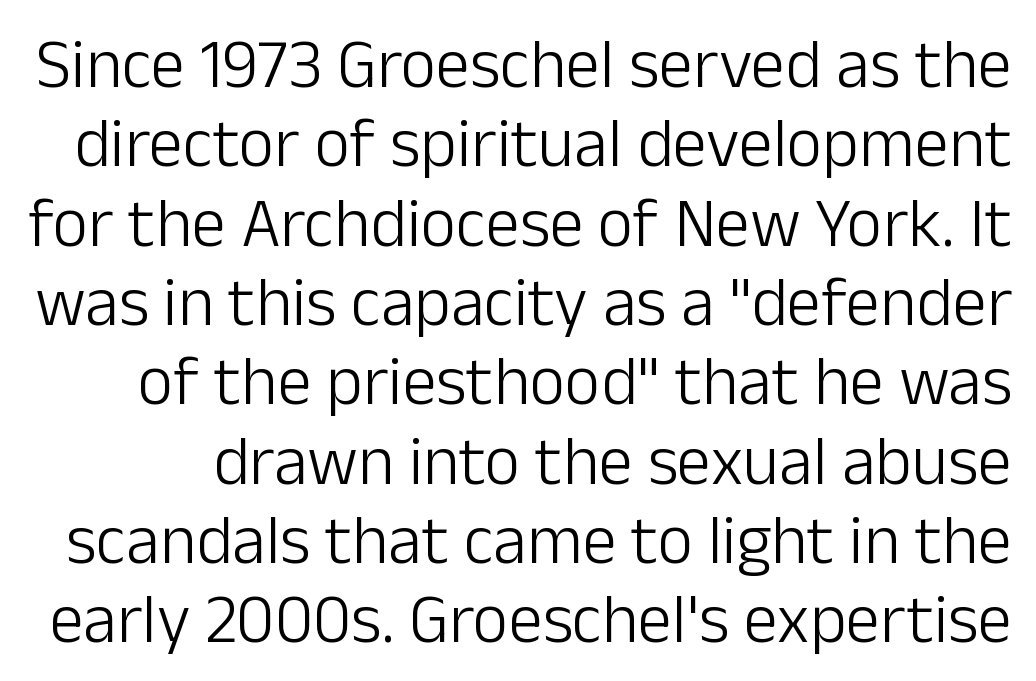
Q: Is the text bold? A: No.
Q: Is the text italic (slanted)? A: No, it is upright.
Q: Is the typeface a serif or a sans-serif typeface? A: Sans-serif.
Q: Is the text underlined? A: No.
Q: Is the spacing between letters normal or unusually wide? A: Normal.
Q: Is the spacing between lines tight, normal or loose? A: Tight.
Q: Width (condensed, normal, or wide)? A: Normal.
Q: Stroke contrast? A: Low.
Q: x-height? A: Medium.
Q: Monospaced? A: No.
